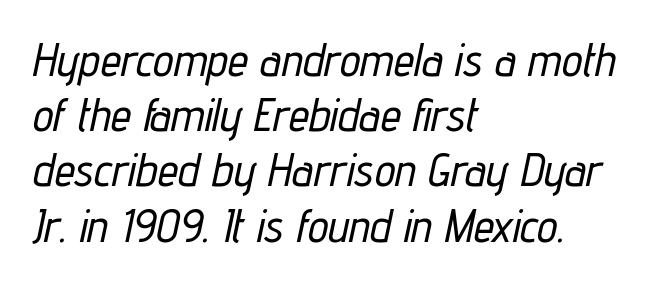
The face used here is rendered with its standard letterfit. Line starts are locked; line ends wander. In terms of posture, this sample is oblique. Letters rest on an invisible, unmarked baseline. These lines are rendered in a variable-pitch font.
